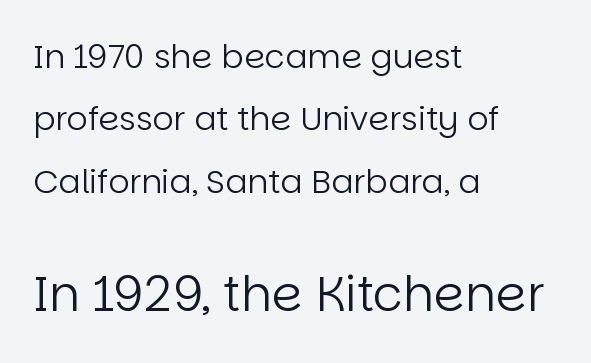
The strokes are not fattened; the text isn't bold. The more generous point size was reserved for the lower chunk. A sans-serif font was chosen for this passage. Short and long lines alike share a common starting point at left. Lines of text with bare space underneath.
